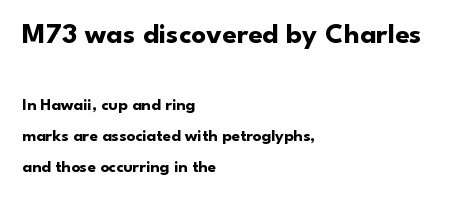
{"serif": "no", "italic": "no", "bold": "yes", "weight": "bold", "width": "normal", "stroke_contrast": "low", "x_height": "small", "monospaced": "no", "underline": "no", "align": "left", "line_spacing_ratio": 1.83, "letter_spacing": "normal", "letter_spacing_em": 0.0, "larger_block": "first", "size_ratio": 1.71, "glyph_px": 29}
